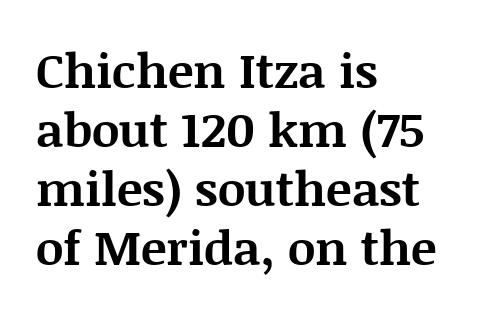
Q: Is the text bold? A: Yes.
Q: Is the text italic (slanted)? A: No, it is upright.
Q: Is the typeface a serif or a sans-serif typeface? A: Serif.
Q: Is the text underlined? A: No.
Q: How is the paragraph aligned? A: Left-aligned.
Q: Is the spacing between letters normal or unusually wide? A: Normal.
Q: Width (condensed, normal, or wide)? A: Normal.
Q: Stroke contrast? A: Medium.
Q: x-height? A: Large.
Q: Monospaced? A: No.
